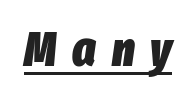
The image shows 49 px heavy, condensed type, italic (leaning right); set unusually wide letter spacing (+0.32 em), underlined; low stroke contrast and a medium x-height.
